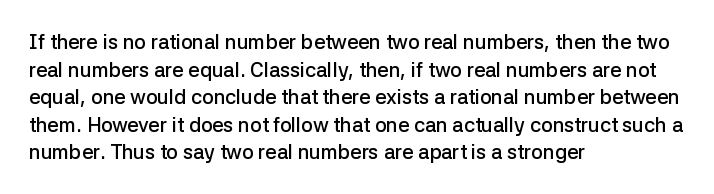
The rendering uses a moderate line-height, typical for paragraphs. Here the glyphs are tracked normally, forming tight word shapes. The lines are quadded left. Has an underline been added? It has not. The font is running at a semibold setting, under full bold.
